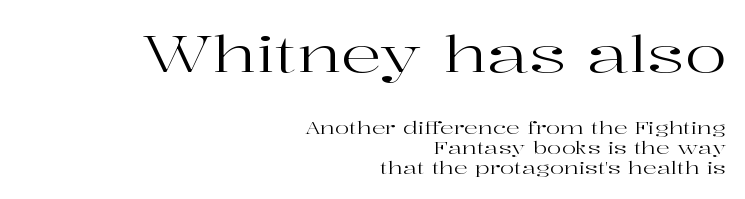
{"serif": "yes", "italic": "no", "bold": "no", "weight": "regular", "width": "wide", "stroke_contrast": "high", "x_height": "medium", "monospaced": "no", "underline": "no", "align": "right", "line_spacing": "tight", "line_spacing_ratio": 1.15, "letter_spacing": "normal", "letter_spacing_em": 0.0, "larger_block": "first", "size_ratio": 2.94, "glyph_px": 50}
